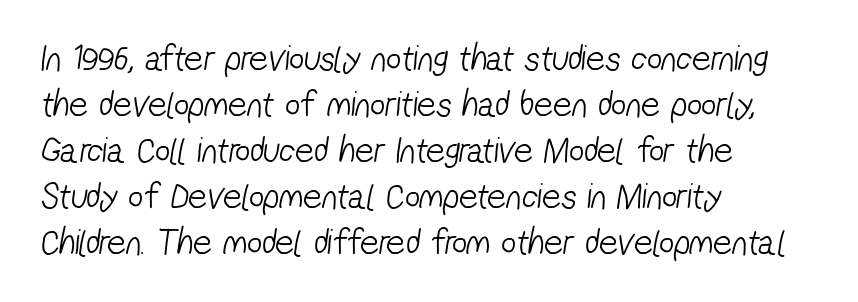
Q: Is the text bold? A: No.
Q: Is the typeface a serif or a sans-serif typeface? A: Sans-serif.
Q: Is the text underlined? A: No.
Q: How is the paragraph aligned? A: Left-aligned.
Q: Is the spacing between letters normal or unusually wide? A: Normal.
Q: Width (condensed, normal, or wide)? A: Condensed.
Q: Stroke contrast? A: Low.
Q: x-height? A: Medium.
Q: Monospaced? A: No.
